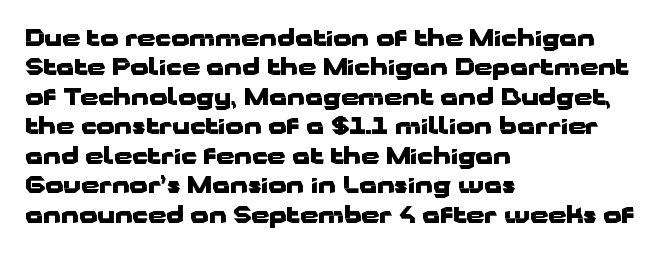
{"italic": "no", "bold": "yes", "underline": "no", "align": "left", "line_spacing": "normal", "line_spacing_ratio": 1.28, "letter_spacing": "normal", "letter_spacing_em": 0.0, "glyph_px": 23}
